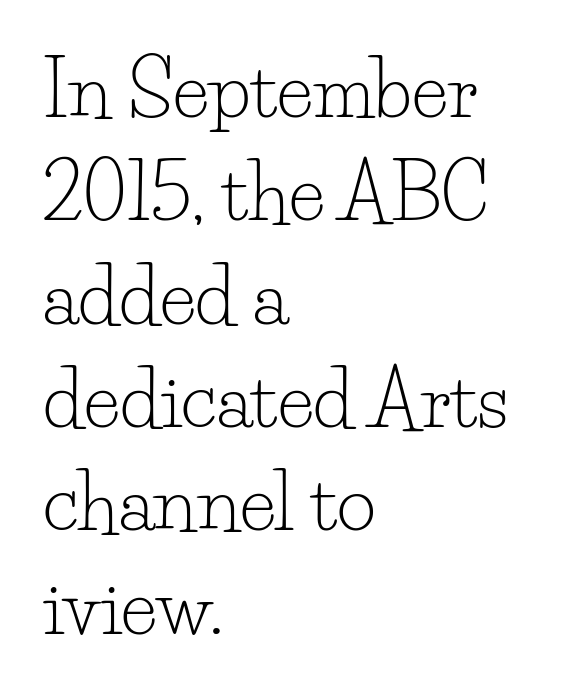
The image shows 76 px light serif type, upright; set left-aligned, normal line spacing (1.36x), normal letter spacing, not underlined; low stroke contrast and a small x-height.
